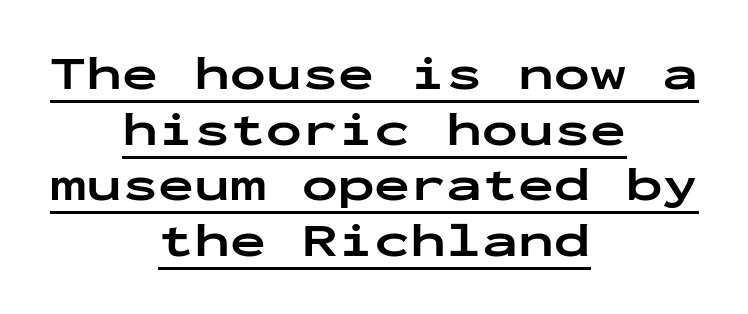
Q: Is the text bold? A: Yes.
Q: Is the text italic (slanted)? A: No, it is upright.
Q: Is the typeface a serif or a sans-serif typeface? A: Sans-serif.
Q: Is the text underlined? A: Yes.
Q: How is the paragraph aligned? A: Centered.
Q: Is the spacing between letters normal or unusually wide? A: Normal.
Q: Width (condensed, normal, or wide)? A: Wide.
Q: Stroke contrast? A: Low.
Q: x-height? A: Medium.
Q: Monospaced? A: Yes.
